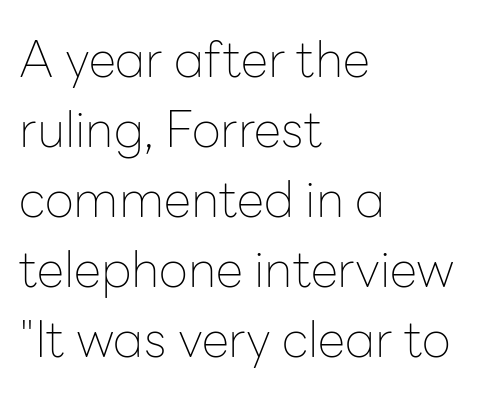
{"serif": "no", "italic": "no", "bold": "no", "weight": "thin", "width": "normal", "stroke_contrast": "low", "x_height": "medium", "monospaced": "no", "underline": "no", "align": "left", "line_spacing": "normal", "line_spacing_ratio": 1.4, "letter_spacing": "normal", "letter_spacing_em": 0.0, "glyph_px": 50}
